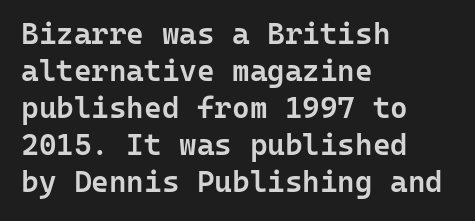
Q: Is the text bold? A: Semi-bold.
Q: Is the text italic (slanted)? A: No, it is upright.
Q: Is the typeface a serif or a sans-serif typeface? A: Sans-serif.
Q: Is the text underlined? A: No.
Q: How is the paragraph aligned? A: Left-aligned.
Q: Is the spacing between letters normal or unusually wide? A: Normal.
Q: Width (condensed, normal, or wide)? A: Normal.
Q: Stroke contrast? A: Low.
Q: x-height? A: Medium.
Q: Monospaced? A: Yes.
